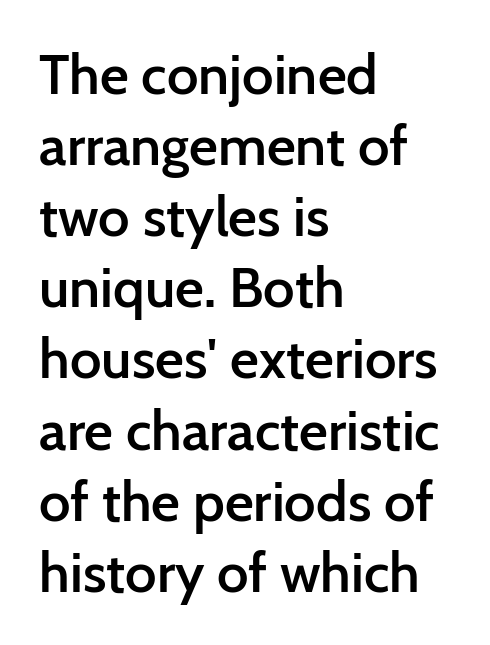
{"serif": "no", "italic": "no", "bold": "semi", "weight": "semibold", "width": "normal", "stroke_contrast": "low", "x_height": "medium", "monospaced": "no", "underline": "no", "align": "left", "line_spacing": "normal", "line_spacing_ratio": 1.27, "letter_spacing": "normal", "letter_spacing_em": 0.0, "glyph_px": 56}
